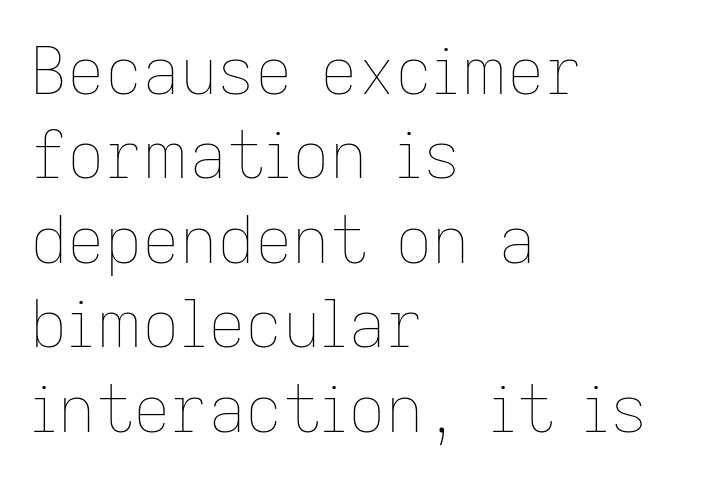
{"italic": "no", "bold": "no", "weight": "thin", "width": "normal", "stroke_contrast": "low", "x_height": "medium", "monospaced": "no", "underline": "no", "align": "left", "line_spacing": "normal", "line_spacing_ratio": 1.3, "letter_spacing": "normal", "letter_spacing_em": 0.0, "glyph_px": 65}
